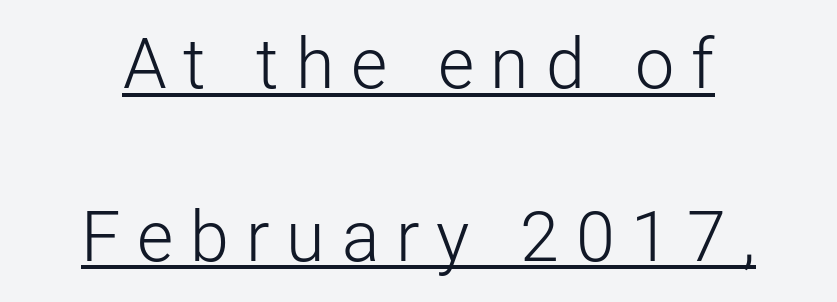
The image shows 70 px light sans-serif type, upright; set loose line spacing (2.47x), unusually wide letter spacing (+0.24 em), underlined; low stroke contrast and a medium x-height.
